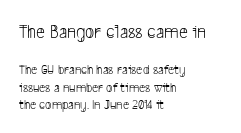
The image shows 20 px text type; set left-aligned, normal line spacing (1.26x), normal letter spacing, not underlined; the first (top) block is 1.43x larger.
